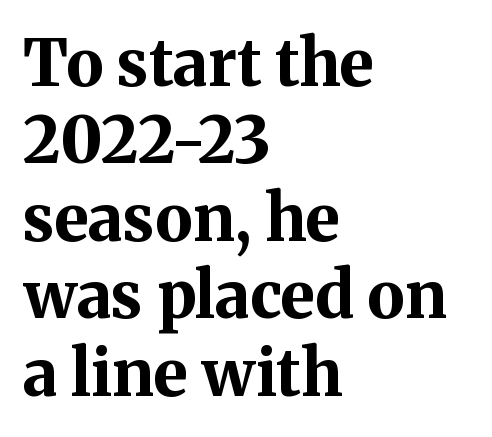
Q: Is the text bold? A: Yes.
Q: Is the text italic (slanted)? A: No, it is upright.
Q: Is the typeface a serif or a sans-serif typeface? A: Serif.
Q: Is the text underlined? A: No.
Q: How is the paragraph aligned? A: Left-aligned.
Q: Is the spacing between letters normal or unusually wide? A: Normal.
Q: Width (condensed, normal, or wide)? A: Normal.
Q: Stroke contrast? A: Medium.
Q: x-height? A: Medium.
Q: Monospaced? A: No.
